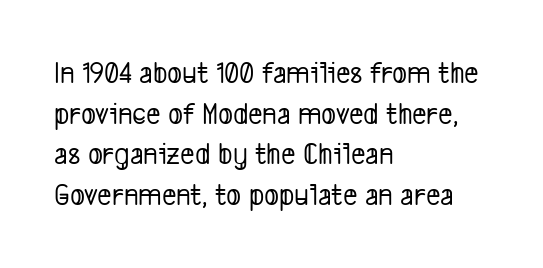
The image shows 31 px condensed sans-serif type; set left-aligned, normal line spacing (1.31x), normal letter spacing, not underlined; low stroke contrast and a medium x-height.
